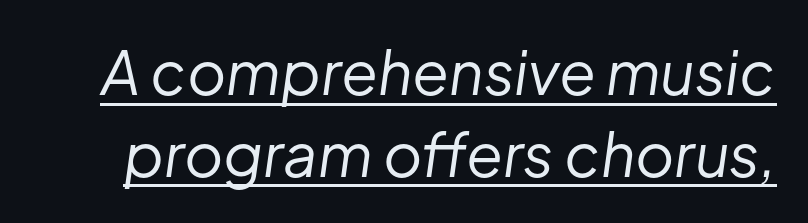
Honestly, the underline is the first thing you notice here. Look at the tracking — it's just the regular setting, nothing added. The passage shown leans; its letterforms are oblique. Reading down the column, the eye jumps a familiar distance to each next line. Here the designer chose a conventional face with non-uniform glyph widths. This is not heavy type; no bold has been used.
